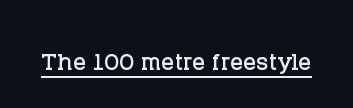
Q: Is the text italic (slanted)? A: No, it is upright.
Q: Is the typeface a serif or a sans-serif typeface? A: Serif.
Q: Is the text underlined? A: Yes.
Q: Is the spacing between letters normal or unusually wide? A: Normal.
Q: Width (condensed, normal, or wide)? A: Normal.
Q: Stroke contrast? A: Low.
Q: x-height? A: Large.
Q: Monospaced? A: No.
